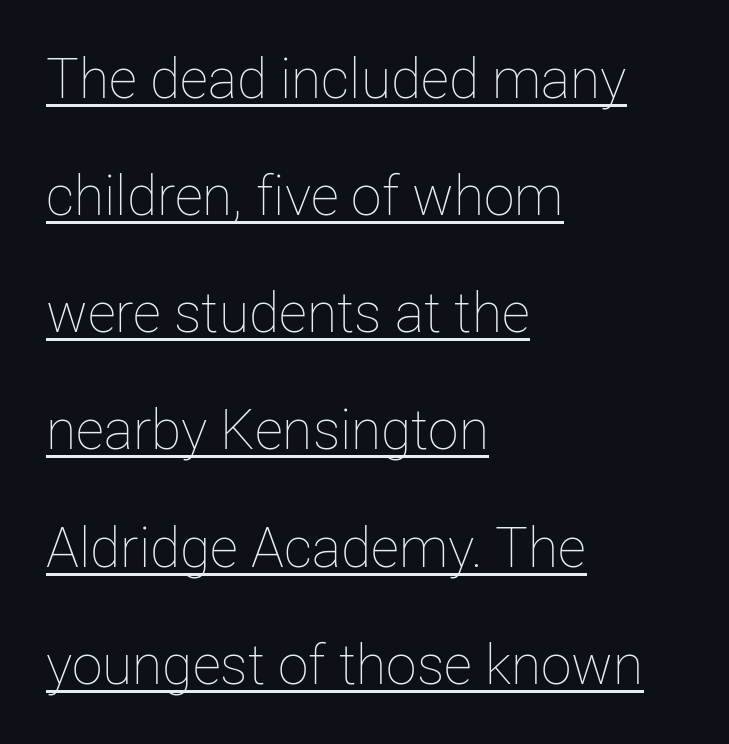
The image shows 55 px thin type, upright; set left-aligned, loose line spacing (2.13x), normal letter spacing, underlined; low stroke contrast and a medium x-height.
